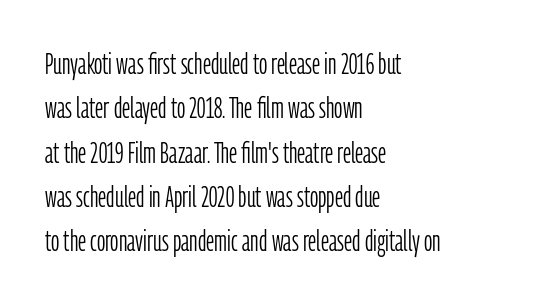
The image shows 29 px light, condensed sans-serif type, upright; set left-aligned, normal line spacing (1.53x), normal letter spacing, not underlined; low stroke contrast and a medium x-height.
